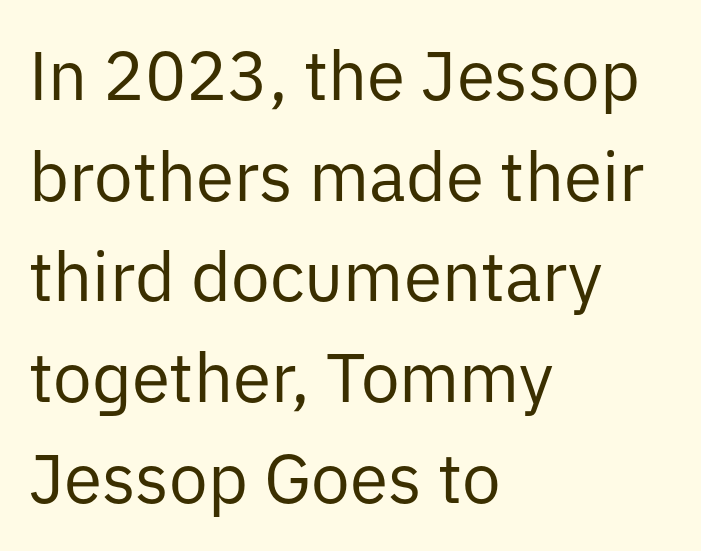
{"serif": "no", "italic": "no", "bold": "no", "weight": "regular", "width": "normal", "stroke_contrast": "low", "x_height": "medium", "monospaced": "no", "underline": "no", "align": "left", "line_spacing": "normal", "line_spacing_ratio": 1.46, "letter_spacing": "normal", "letter_spacing_em": 0.0, "glyph_px": 69}
